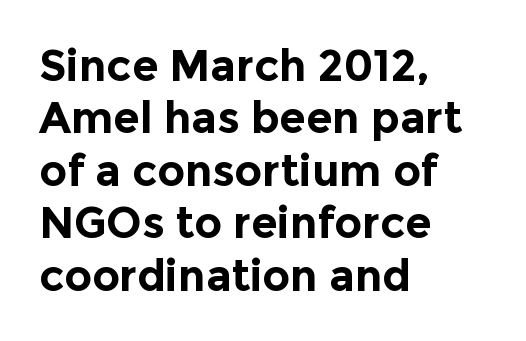
The image shows 43 px bold sans-serif type, upright; set left-aligned, line spacing 1.22x, normal letter spacing, not underlined; a medium x-height.
